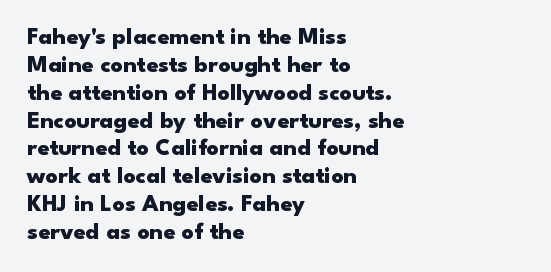
Pretty heavy lettering here — definitely bold. This is the regular roman posture of the typeface. A bare baseline throughout the passage. The compositor pushed each line to the left boundary. Caption: standard tracking, unaltered.
